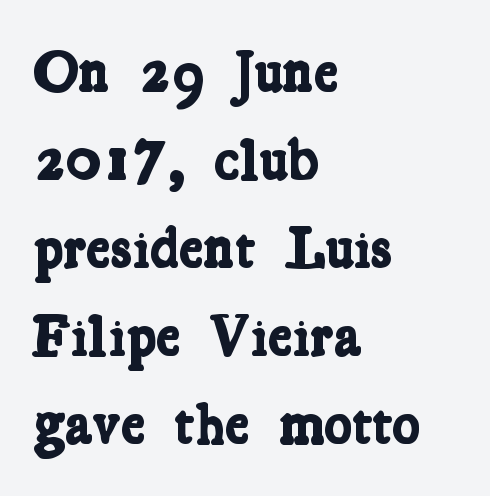
{"serif": "yes", "bold": "yes", "weight": "bold", "width": "condensed", "stroke_contrast": "low", "x_height": "medium", "monospaced": "no", "underline": "no", "align": "left", "line_spacing": "normal", "line_spacing_ratio": 1.49, "letter_spacing": "normal", "letter_spacing_em": 0.0, "glyph_px": 59}
